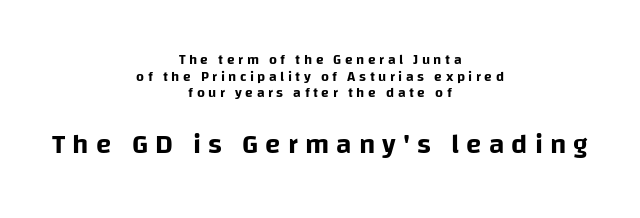
Q: Is the text italic (slanted)? A: No, it is upright.
Q: Is the typeface a serif or a sans-serif typeface? A: Sans-serif.
Q: Is the text underlined? A: No.
Q: How is the paragraph aligned? A: Centered.
Q: Is the spacing between letters normal or unusually wide? A: Unusually wide.
Q: Which block of text is set in a larger size, the first (top) or the second (bottom)? A: The second (bottom) one.
Q: Width (condensed, normal, or wide)? A: Normal.
Q: Stroke contrast? A: Low.
Q: x-height? A: Large.
Q: Monospaced? A: No.
